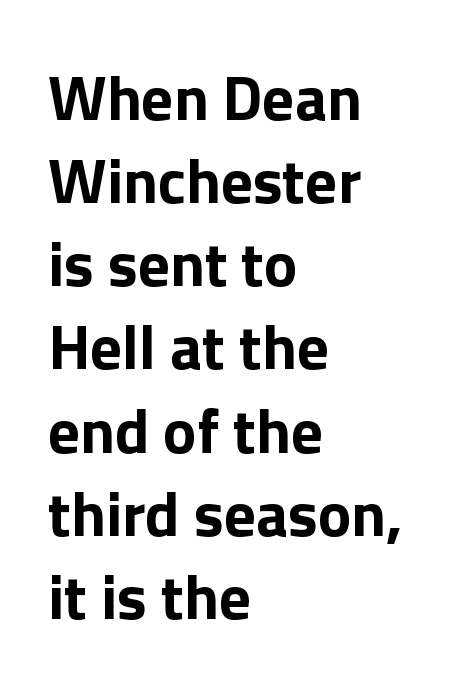
The image shows 63 px bold sans-serif type, upright; set left-aligned, normal line spacing (1.32x), normal letter spacing, not underlined; low stroke contrast and a medium x-height.
